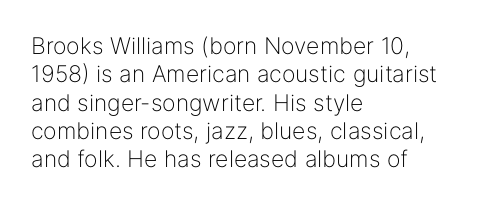
Q: Is the text bold? A: No.
Q: Is the text italic (slanted)? A: No, it is upright.
Q: Is the text underlined? A: No.
Q: How is the paragraph aligned? A: Left-aligned.
Q: Is the spacing between letters normal or unusually wide? A: Normal.
